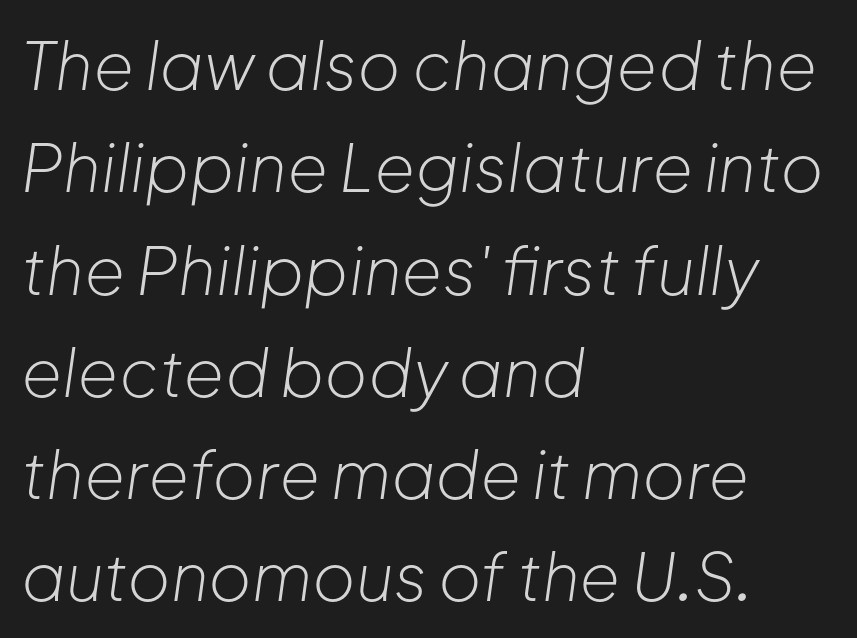
The specimen reads as italic at a glance. The leading is moderate, giving the passage an even texture. Underlining? Definitely not there. What stands out about the letter spacing? Nothing — it is the standard amount. The passage shown is typed in a proportional face where columns would drift.
